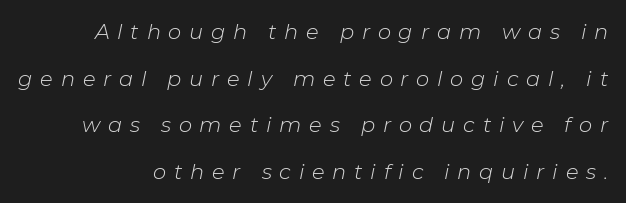
The image shows 21 px text type, italic (leaning right); set right-aligned, loose line spacing (2.22x), unusually wide letter spacing (+0.37 em), not underlined.
